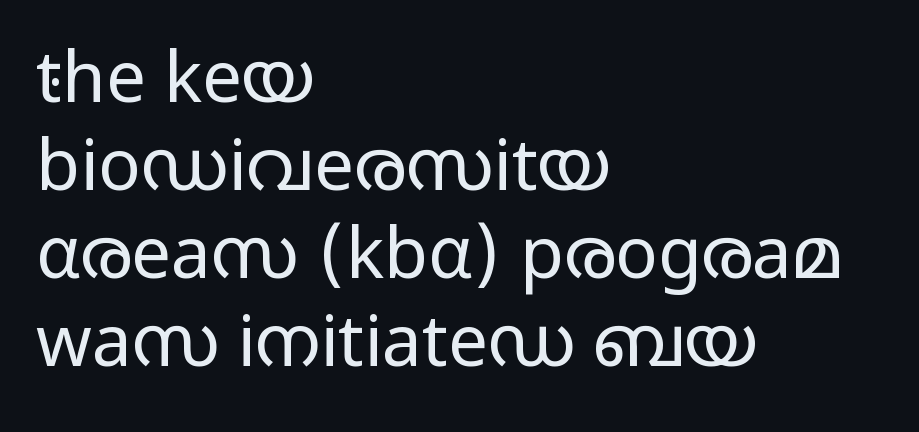
{"serif": "no", "italic": "no", "bold": "no", "weight": "regular", "width": "wide", "stroke_contrast": "low", "x_height": "medium", "monospaced": "no", "underline": "no", "align": "left", "line_spacing_ratio": 1.24, "letter_spacing": "normal", "letter_spacing_em": 0.0, "glyph_px": 71}
